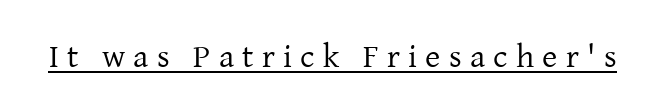
Q: Is the text bold? A: No.
Q: Is the text italic (slanted)? A: No, it is upright.
Q: Is the typeface a serif or a sans-serif typeface? A: Serif.
Q: Is the text underlined? A: Yes.
Q: Is the spacing between letters normal or unusually wide? A: Unusually wide.
Q: Width (condensed, normal, or wide)? A: Normal.
Q: Stroke contrast? A: Low.
Q: x-height? A: Medium.
Q: Monospaced? A: No.
